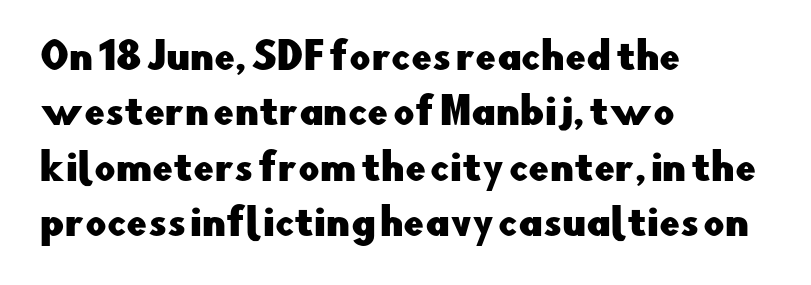
Q: Is the text italic (slanted)? A: No, it is upright.
Q: Is the typeface a serif or a sans-serif typeface? A: Sans-serif.
Q: Is the text underlined? A: No.
Q: How is the paragraph aligned? A: Left-aligned.
Q: Is the spacing between letters normal or unusually wide? A: Normal.
Q: Is the spacing between lines tight, normal or loose? A: Normal.
Q: Width (condensed, normal, or wide)? A: Normal.
Q: Stroke contrast? A: Low.
Q: x-height? A: Small.
Q: Monospaced? A: No.
